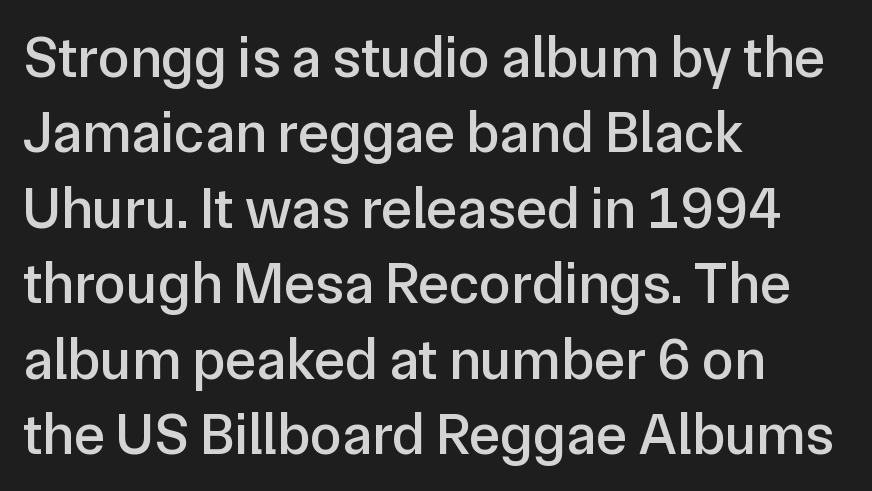
Beneath every word, the page is bare. Caption: multi-line text, flush left, ragged right. The letters advance in unequal steps, a hallmark of proportional type. Upright lettering throughout.
